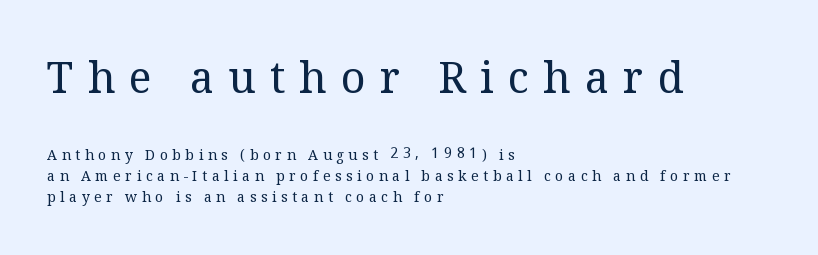
The image shows 43 px regular-weight serif type, upright; set left-aligned, normal line spacing (1.49x), unusually wide letter spacing (+0.33 em), not underlined; the first (top) block is 3.07x larger; medium stroke contrast and a medium x-height.
